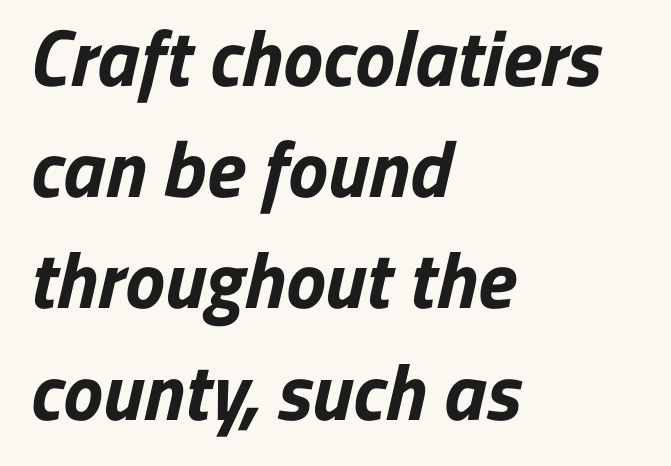
The image shows 80 px bold sans-serif type; set left-aligned, normal line spacing (1.39x), normal letter spacing, not underlined; low stroke contrast and a medium x-height.
